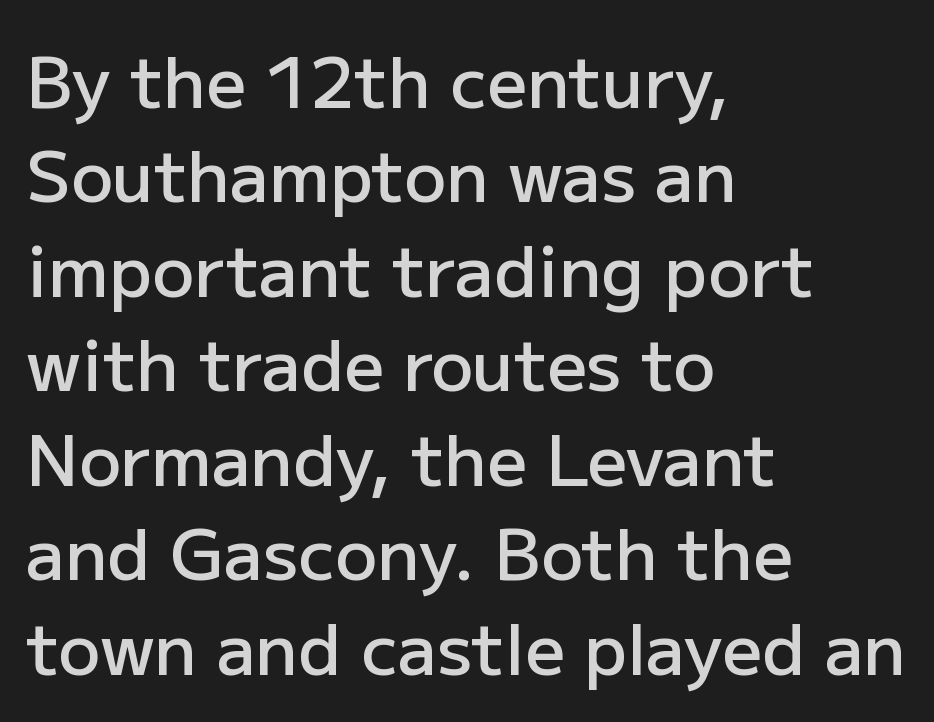
Q: Is the text bold? A: Semi-bold.
Q: Is the text italic (slanted)? A: No, it is upright.
Q: Is the typeface a serif or a sans-serif typeface? A: Sans-serif.
Q: Is the text underlined? A: No.
Q: How is the paragraph aligned? A: Left-aligned.
Q: Is the spacing between letters normal or unusually wide? A: Normal.
Q: Is the spacing between lines tight, normal or loose? A: Normal.
Q: Width (condensed, normal, or wide)? A: Normal.
Q: Stroke contrast? A: Low.
Q: x-height? A: Medium.
Q: Monospaced? A: No.
